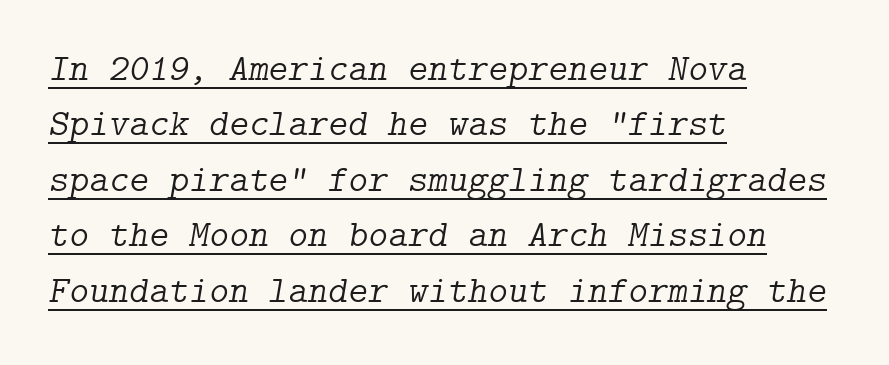
To sum up the face: it has serifs. Rows of type keep a routine distance in the vertical direction. In designer terms, the underline attribute is active on this setting. Teacher's note: observe the even left margin — that is flush-left alignment.
